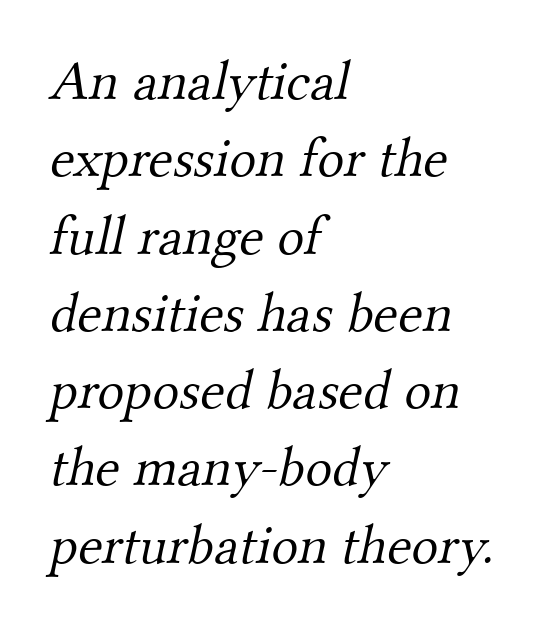
{"serif": "yes", "bold": "no", "weight": "light", "width": "normal", "stroke_contrast": "medium", "x_height": "small", "monospaced": "no", "underline": "no", "align": "left", "line_spacing": "normal", "line_spacing_ratio": 1.38, "letter_spacing": "normal", "letter_spacing_em": 0.0, "glyph_px": 56}
